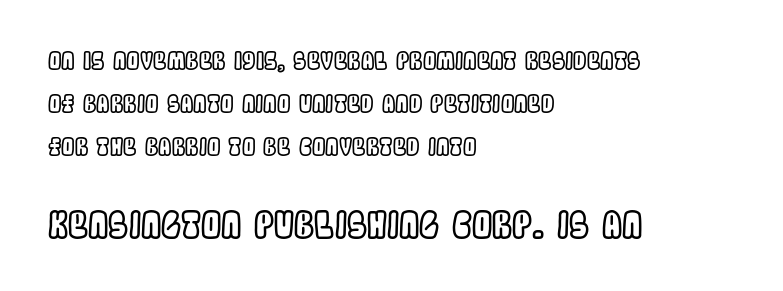
Q: Is the text italic (slanted)? A: No, it is upright.
Q: Is the text underlined? A: No.
Q: How is the paragraph aligned? A: Left-aligned.
Q: Is the spacing between letters normal or unusually wide? A: Normal.
Q: Which block of text is set in a larger size, the first (top) or the second (bottom)? A: The second (bottom) one.
Q: Width (condensed, normal, or wide)? A: Condensed.
Q: x-height? A: Large.
Q: Monospaced? A: No.
